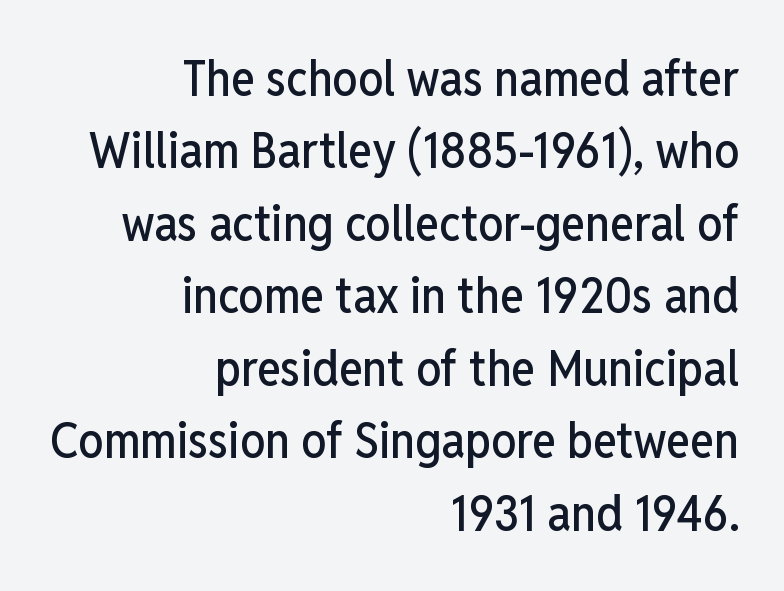
Q: Is the text italic (slanted)? A: No, it is upright.
Q: Is the typeface a serif or a sans-serif typeface? A: Sans-serif.
Q: Is the text underlined? A: No.
Q: How is the paragraph aligned? A: Right-aligned.
Q: Is the spacing between letters normal or unusually wide? A: Normal.
Q: Is the spacing between lines tight, normal or loose? A: Normal.
Q: Width (condensed, normal, or wide)? A: Condensed.
Q: Stroke contrast? A: Low.
Q: x-height? A: Medium.
Q: Monospaced? A: No.
